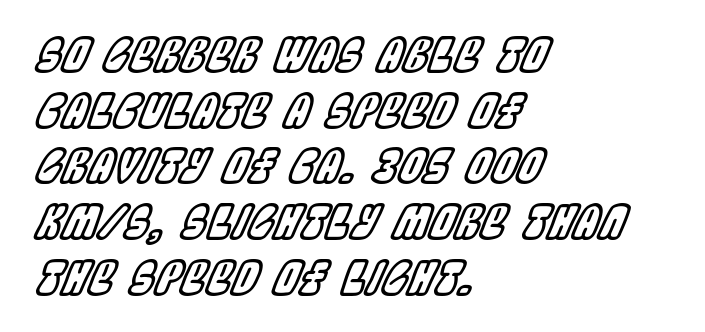
{"italic": "yes", "lean": "right", "slant_degrees": 22, "width": "condensed", "x_height": "large", "monospaced": "no", "underline": "no", "align": "left", "line_spacing_ratio": 1.21, "letter_spacing": "normal", "letter_spacing_em": 0.0, "glyph_px": 46}
